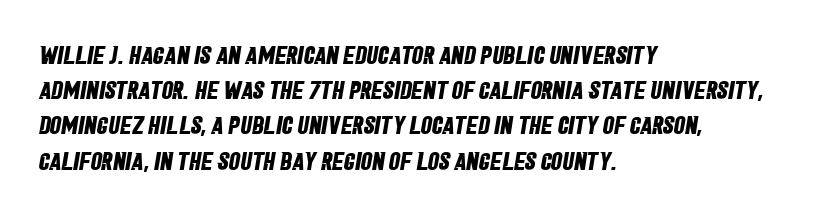
The image shows 25 px bold type; set left-aligned, normal line spacing (1.41x), normal letter spacing, not underlined.
